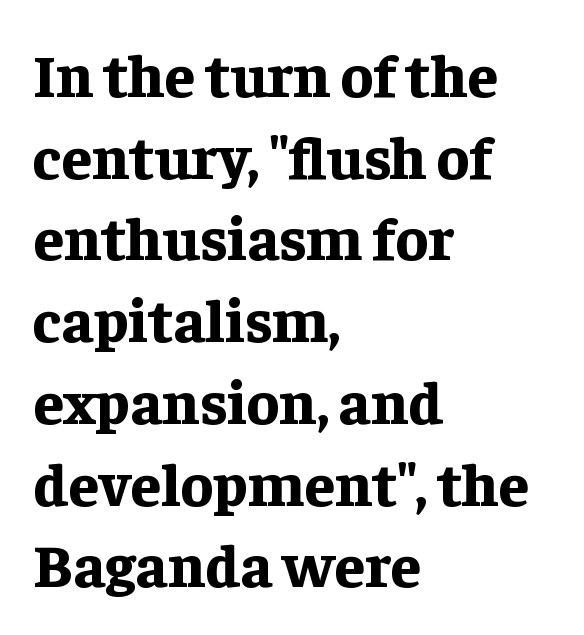
This sample keeps an unexceptional amount of space between lines. These lines are rendered in a variable-pitch font. Underlining? Definitely not there. Nope, not italic — everything's standing straight. Tracking value appears to be zero — textbook default spacing.
